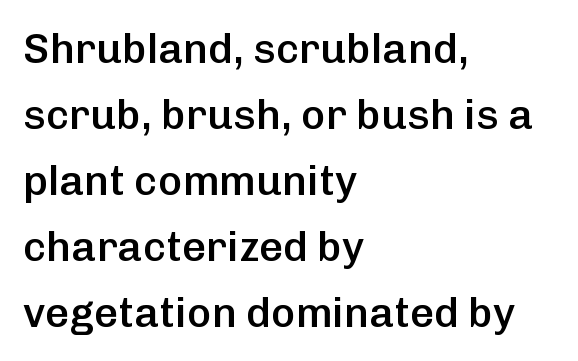
Glyph-to-glyph distance matches everyday printed text. Leading: standard. Note: no serifs on the glyphs. In CSS terms this would be text-align: left. Do the characters align in a grid? No, the font is proportional.
